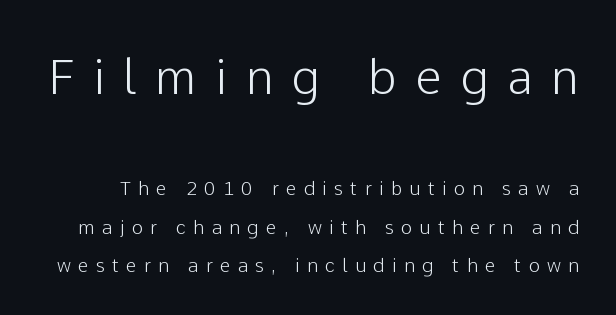
{"serif": "no", "italic": "no", "width": "normal", "stroke_contrast": "low", "x_height": "medium", "monospaced": "no", "underline": "no", "line_spacing": "loose", "line_spacing_ratio": 2.02, "letter_spacing": "wide", "letter_spacing_em": 0.38, "larger_block": "first", "size_ratio": 2.53, "glyph_px": 48}
